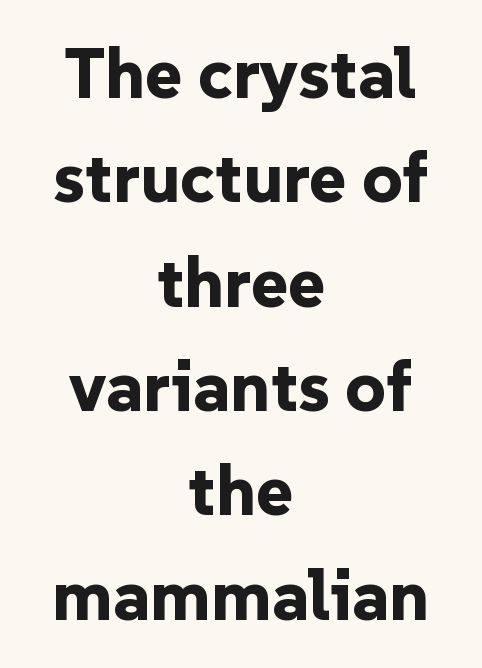
The image shows 71 px bold sans-serif type, upright; set centered, normal line spacing (1.47x), normal letter spacing, not underlined; low stroke contrast and a medium x-height.
